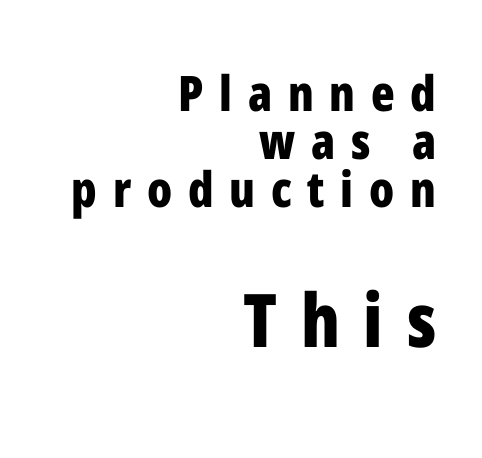
Strokes here are thick enough to call this a true bold. The paragraph shown leans on its right margin. One glance says dense: line gaps are narrower than usual. The tracking jumps out immediately: characters are airy and widely separated. The composition opens small and finishes big.
